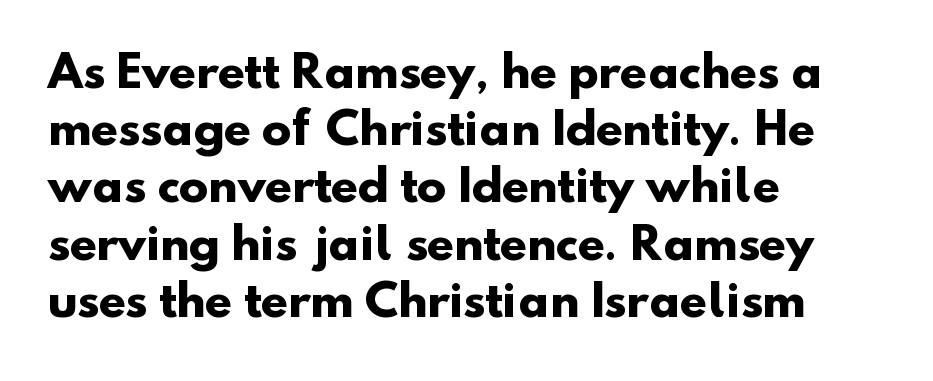
{"serif": "no", "bold": "yes", "weight": "heavy", "width": "normal", "stroke_contrast": "low", "x_height": "small", "monospaced": "no", "underline": "no", "align": "left", "line_spacing": "normal", "line_spacing_ratio": 1.3, "letter_spacing": "normal", "letter_spacing_em": 0.0, "glyph_px": 44}
